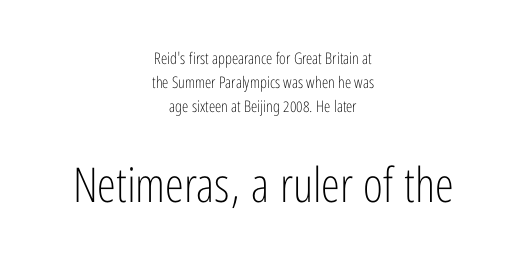
{"serif": "no", "italic": "no", "bold": "no", "weight": "light", "width": "condensed", "stroke_contrast": "low", "x_height": "medium", "monospaced": "no", "underline": "no", "align": "center", "line_spacing": "normal", "line_spacing_ratio": 1.5, "letter_spacing": "normal", "letter_spacing_em": 0.0, "larger_block": "second", "size_ratio": 3.0, "glyph_px": 48}
